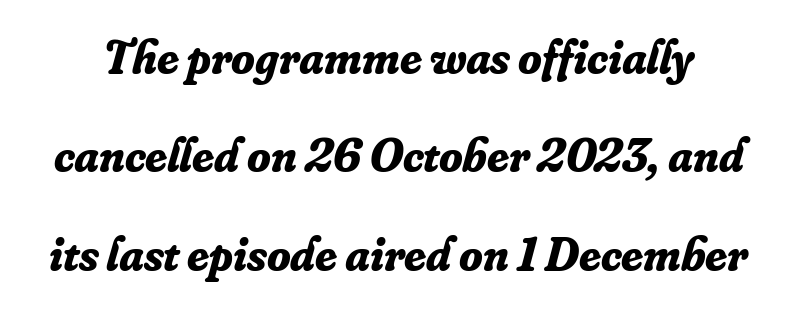
{"serif": "yes", "italic": "yes", "lean": "right", "slant_degrees": 16, "bold": "yes", "weight": "bold", "width": "normal", "stroke_contrast": "low", "x_height": "small", "monospaced": "no", "underline": "no", "line_spacing": "loose", "line_spacing_ratio": 2.05, "letter_spacing": "normal", "letter_spacing_em": 0.0, "glyph_px": 48}
